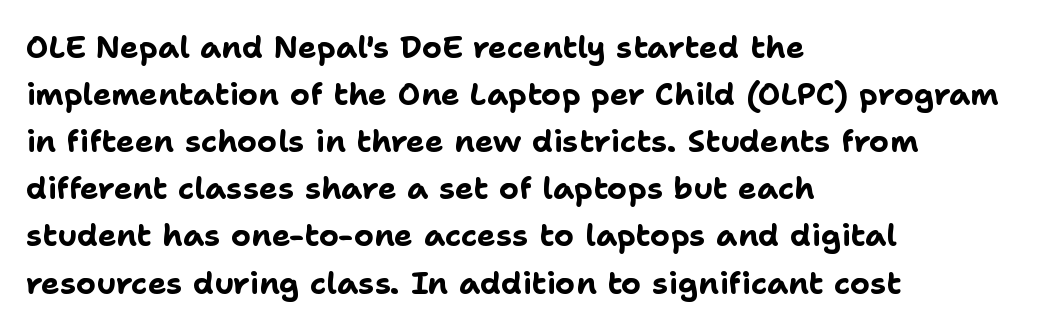
Q: Is the text bold? A: Yes.
Q: Is the text italic (slanted)? A: No, it is upright.
Q: Is the typeface a serif or a sans-serif typeface? A: Sans-serif.
Q: Is the text underlined? A: No.
Q: How is the paragraph aligned? A: Left-aligned.
Q: Is the spacing between letters normal or unusually wide? A: Normal.
Q: Is the spacing between lines tight, normal or loose? A: Normal.
Q: Width (condensed, normal, or wide)? A: Normal.
Q: Stroke contrast? A: Low.
Q: x-height? A: Medium.
Q: Monospaced? A: No.
